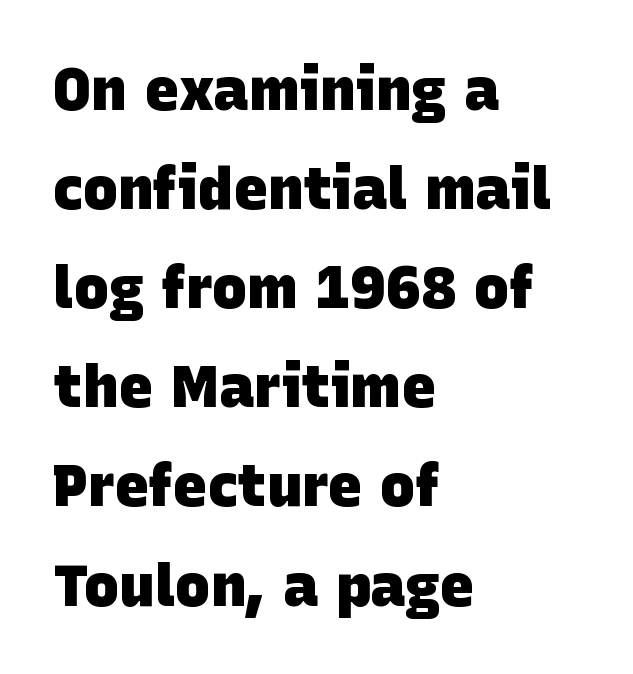
The image shows 59 px heavy sans-serif type; set left-aligned, normal line spacing (1.68x), normal letter spacing, not underlined; low stroke contrast and a large x-height.
